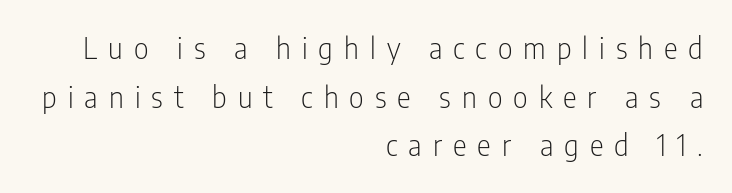
Q: Is the text bold? A: No.
Q: Is the text italic (slanted)? A: No, it is upright.
Q: Is the typeface a serif or a sans-serif typeface? A: Sans-serif.
Q: Is the text underlined? A: No.
Q: How is the paragraph aligned? A: Right-aligned.
Q: Is the spacing between letters normal or unusually wide? A: Unusually wide.
Q: Is the spacing between lines tight, normal or loose? A: Normal.
Q: Width (condensed, normal, or wide)? A: Condensed.
Q: Stroke contrast? A: Low.
Q: x-height? A: Medium.
Q: Monospaced? A: No.
